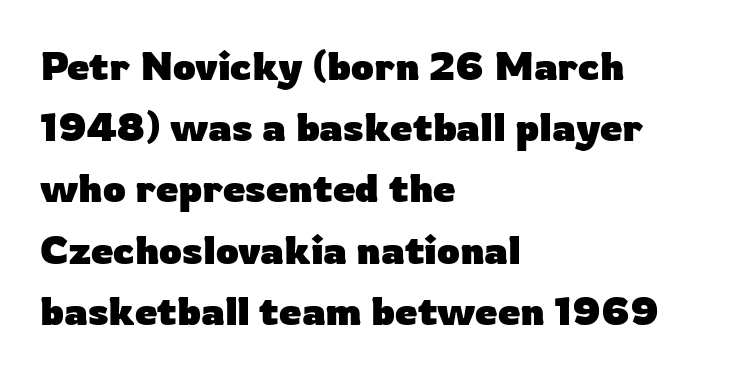
Q: Is the text bold? A: Yes.
Q: Is the text italic (slanted)? A: No, it is upright.
Q: Is the typeface a serif or a sans-serif typeface? A: Sans-serif.
Q: Is the text underlined? A: No.
Q: How is the paragraph aligned? A: Left-aligned.
Q: Is the spacing between letters normal or unusually wide? A: Normal.
Q: Is the spacing between lines tight, normal or loose? A: Normal.
Q: Width (condensed, normal, or wide)? A: Normal.
Q: Stroke contrast? A: Low.
Q: x-height? A: Medium.
Q: Monospaced? A: No.
